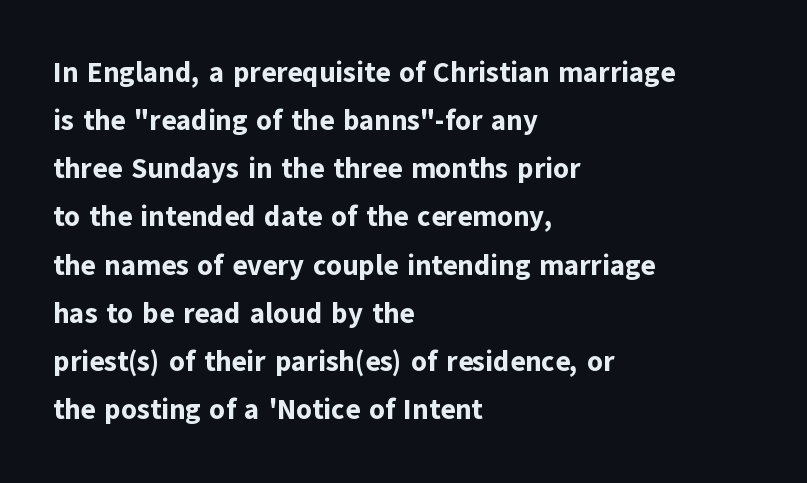
The line texture is even and compact thanks to regular tracking. Descenders are the only things crossing below the line. Reading down the block, your eye returns to a fixed left position each line. Examine the stroke ends and you'll find no serifs. This sample has the flowing, uneven cadence of proportional lettering.
